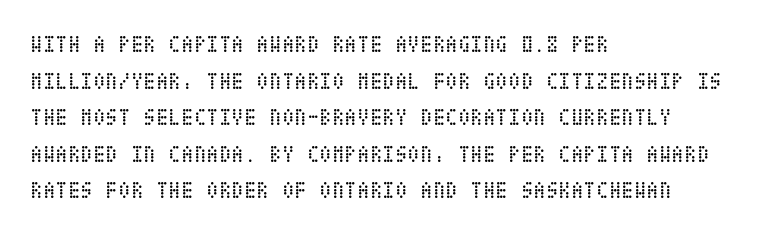
Notice how descenders clear the ascenders below comfortably — that's standard leading. Heft: none added — not bold. Posture: upright roman. The tracking reads as untouched default to a designer's eye. If you drew a ruler down the left edge, every line would touch it.
